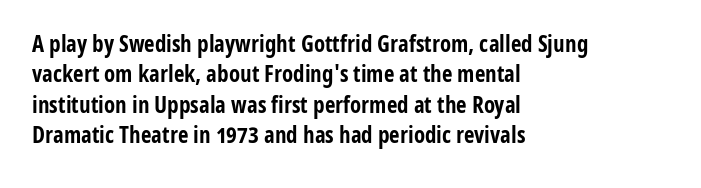
Q: Is the text bold? A: Yes.
Q: Is the text italic (slanted)? A: No, it is upright.
Q: Is the text underlined? A: No.
Q: How is the paragraph aligned? A: Left-aligned.
Q: Is the spacing between letters normal or unusually wide? A: Normal.
Q: Is the spacing between lines tight, normal or loose? A: Normal.
